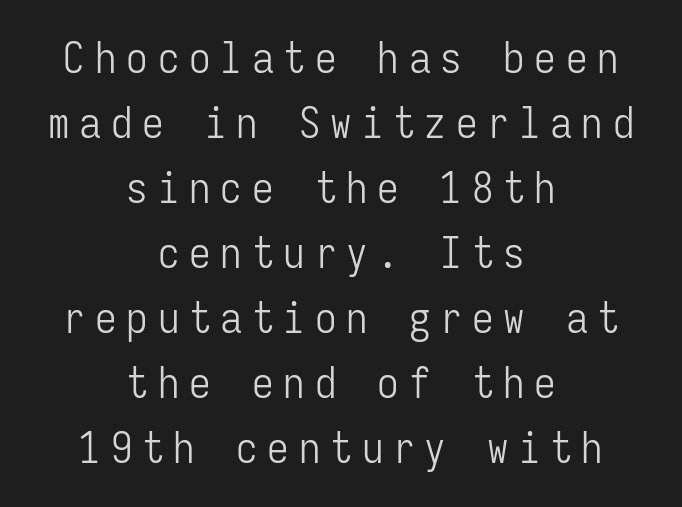
Q: Is the text bold? A: No.
Q: Is the text italic (slanted)? A: No, it is upright.
Q: Is the typeface a serif or a sans-serif typeface? A: Sans-serif.
Q: Is the text underlined? A: No.
Q: How is the paragraph aligned? A: Centered.
Q: Is the spacing between letters normal or unusually wide? A: Unusually wide.
Q: Is the spacing between lines tight, normal or loose? A: Normal.
Q: Width (condensed, normal, or wide)? A: Condensed.
Q: Stroke contrast? A: Low.
Q: x-height? A: Medium.
Q: Monospaced? A: Yes.
